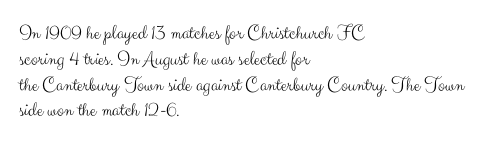
Q: Is the text bold? A: No.
Q: Is the text italic (slanted)? A: Yes.
Q: Is the text underlined? A: No.
Q: How is the paragraph aligned? A: Left-aligned.
Q: Is the spacing between letters normal or unusually wide? A: Normal.
